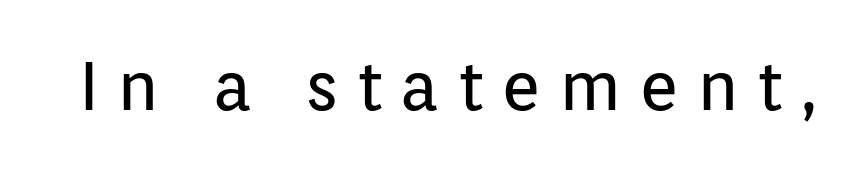
Q: Is the text bold? A: No.
Q: Is the text italic (slanted)? A: No, it is upright.
Q: Is the typeface a serif or a sans-serif typeface? A: Sans-serif.
Q: Is the text underlined? A: No.
Q: Is the spacing between letters normal or unusually wide? A: Unusually wide.
Q: Width (condensed, normal, or wide)? A: Normal.
Q: Stroke contrast? A: Low.
Q: x-height? A: Medium.
Q: Monospaced? A: No.
